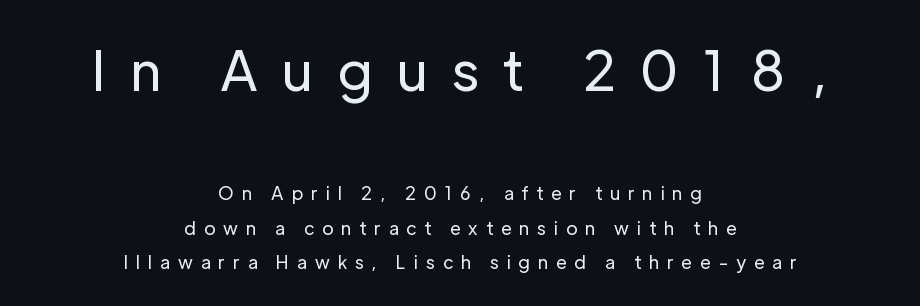
Q: Is the text bold? A: No.
Q: Is the text italic (slanted)? A: No, it is upright.
Q: Is the typeface a serif or a sans-serif typeface? A: Sans-serif.
Q: Is the text underlined? A: No.
Q: How is the paragraph aligned? A: Centered.
Q: Is the spacing between letters normal or unusually wide? A: Unusually wide.
Q: Is the spacing between lines tight, normal or loose? A: Loose.
Q: Which block of text is set in a larger size, the first (top) or the second (bottom)? A: The first (top) one.
Q: Width (condensed, normal, or wide)? A: Normal.
Q: Stroke contrast? A: Low.
Q: x-height? A: Medium.
Q: Monospaced? A: No.
